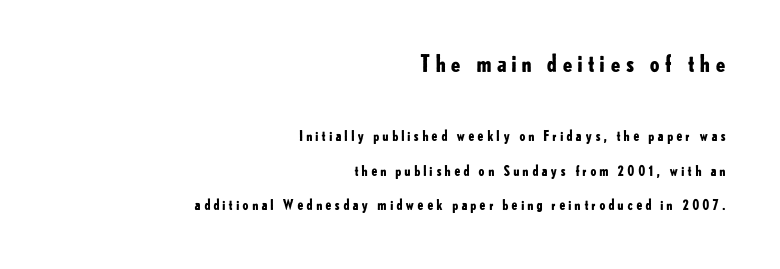
Q: Is the text bold? A: Yes.
Q: Is the text italic (slanted)? A: No, it is upright.
Q: Is the text underlined? A: No.
Q: How is the paragraph aligned? A: Right-aligned.
Q: Is the spacing between lines tight, normal or loose? A: Loose.
Q: Which block of text is set in a larger size, the first (top) or the second (bottom)? A: The first (top) one.
